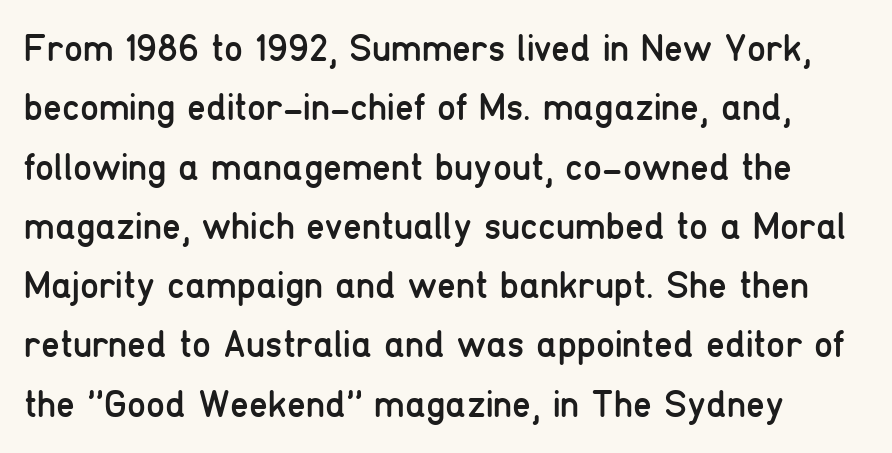
The image shows 38 px regular-weight, condensed sans-serif type, upright; set normal line spacing (1.56x), normal letter spacing, not underlined; low stroke contrast and a medium x-height.
